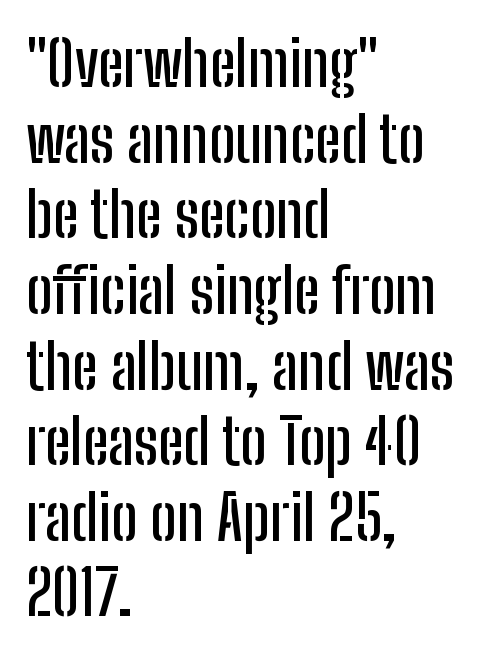
The image shows 62 px condensed sans-serif type, upright; set left-aligned, line spacing 1.22x, normal letter spacing, not underlined; low stroke contrast and a medium x-height.
